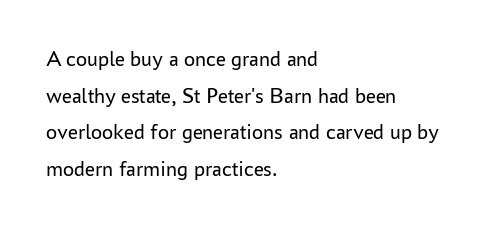
{"italic": "no", "bold": "no", "underline": "no", "align": "left", "line_spacing": "normal", "line_spacing_ratio": 1.66, "letter_spacing": "normal", "letter_spacing_em": 0.0, "glyph_px": 22}
